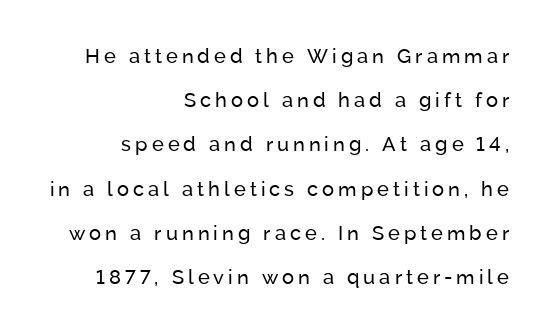
A light-to-regular cut is what we see here. These lines stand farther apart than default settings would place them. The glyphs are unaccompanied by any horizontal stroke below them. A flush-right, rag-left setting is used for this passage. Rendered with straight, roman letterforms.
